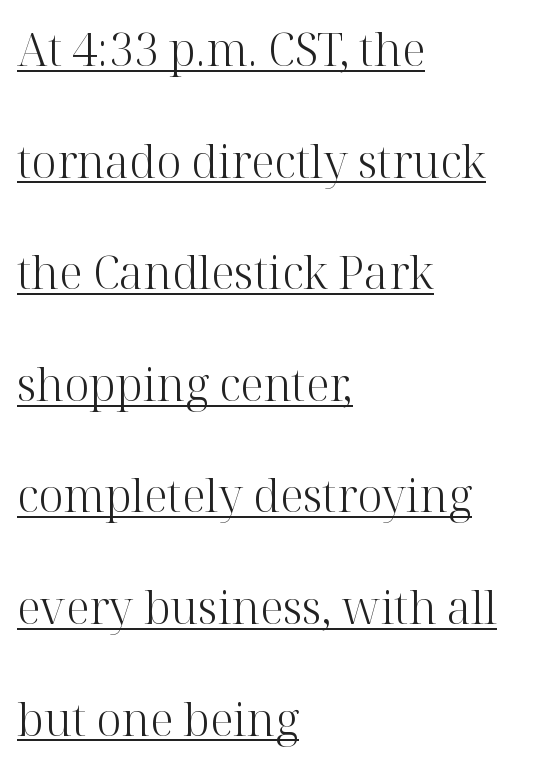
It's the straight-up-and-down kind of type. The vertical gap from one line to the next is large. This rendering uses left alignment, leaving the right contour irregular. This sample uses plain, unmodified letter spacing.
